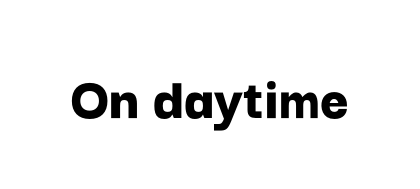
The image shows 62 px bold sans-serif type, upright; set normal letter spacing, not underlined; low stroke contrast and a medium x-height.
